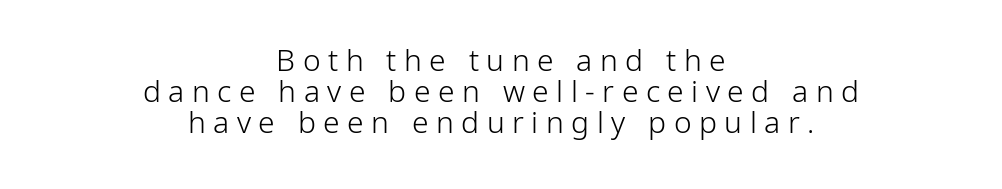
Q: Is the text bold? A: No.
Q: Is the text italic (slanted)? A: No, it is upright.
Q: Is the typeface a serif or a sans-serif typeface? A: Sans-serif.
Q: Is the text underlined? A: No.
Q: How is the paragraph aligned? A: Centered.
Q: Is the spacing between letters normal or unusually wide? A: Unusually wide.
Q: Is the spacing between lines tight, normal or loose? A: Tight.
Q: Width (condensed, normal, or wide)? A: Normal.
Q: Stroke contrast? A: Low.
Q: x-height? A: Medium.
Q: Monospaced? A: No.
